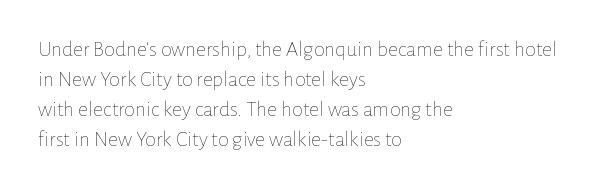
Reading down the column, the eye jumps a familiar distance to each next line. Left-aligned paragraph, ragged on the right. Check under the words: just untouched page. Nope, not italic — everything's standing straight.
